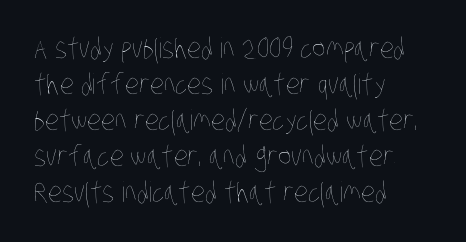
Line beginnings align vertically; line endings do not. The strip under each line holds only bare page. You could call the tracking neutral — neither tight nor loose. The strokes are not fattened; the text isn't bold. If you measured baseline to baseline, you'd find a middling distance. Proportional: the letters do not fall into vertical columns.
